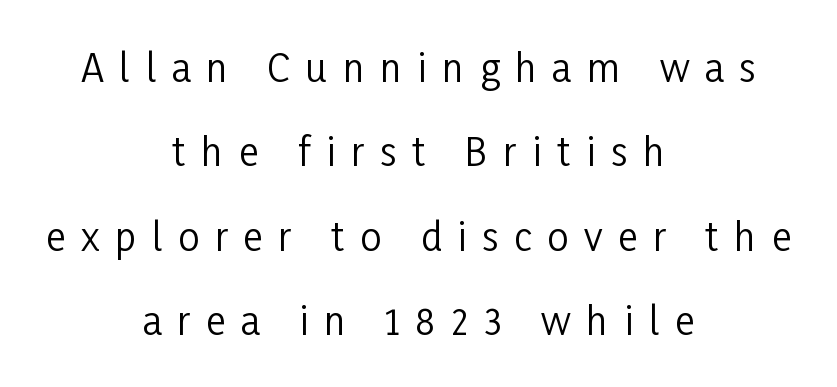
The image shows 38 px regular-weight, condensed sans-serif type, upright; set centered, loose line spacing (2.22x), unusually wide letter spacing (+0.41 em), not underlined; low stroke contrast and a medium x-height.
